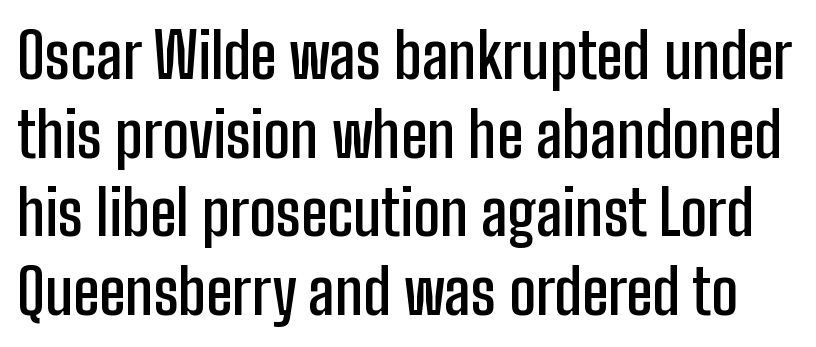
The image shows 62 px semibold, condensed sans-serif type, upright; set normal line spacing (1.27x), normal letter spacing, not underlined; low stroke contrast and a medium x-height.
